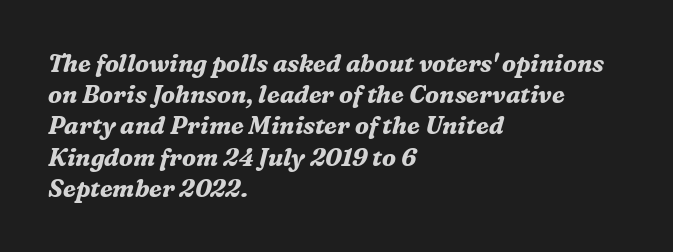
The image shows 24 px bold type, italic (leaning right); set left-aligned, normal line spacing (1.3x), normal letter spacing, not underlined.
